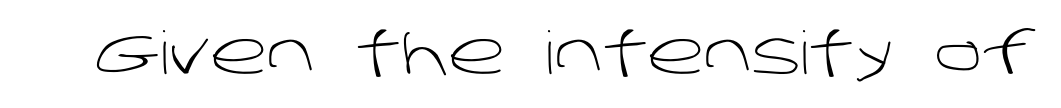
Q: Is the text bold? A: No.
Q: Is the typeface a serif or a sans-serif typeface? A: Sans-serif.
Q: Is the text underlined? A: No.
Q: Is the spacing between letters normal or unusually wide? A: Normal.
Q: Width (condensed, normal, or wide)? A: Normal.
Q: Stroke contrast? A: Low.
Q: x-height? A: Large.
Q: Monospaced? A: No.
